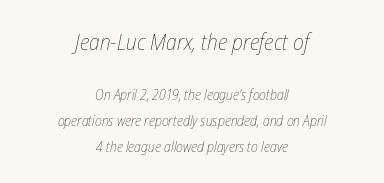
The lettering tilts uniformly, giving the passage an italic look. Standard letterfit; no display-style spreading of the glyphs. Note: larger setting up top, smaller setting below. Neither beginnings nor endings align; midpoints do. The string is rendered with underlining switched off. Is this a heavy cut? Hardly; it is regular or lighter.
